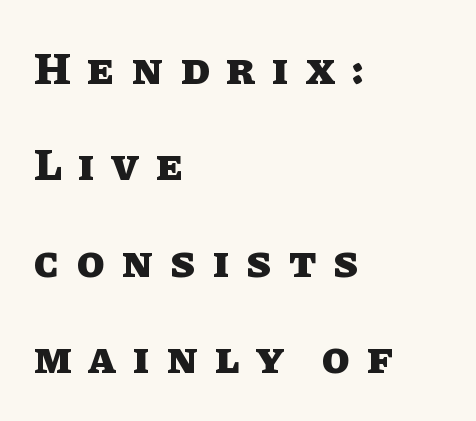
Q: Is the text bold? A: Yes.
Q: Is the text italic (slanted)? A: No, it is upright.
Q: Is the text underlined? A: No.
Q: How is the paragraph aligned? A: Left-aligned.
Q: Is the spacing between letters normal or unusually wide? A: Unusually wide.
Q: Is the spacing between lines tight, normal or loose? A: Loose.
Q: Width (condensed, normal, or wide)? A: Normal.
Q: Stroke contrast? A: Low.
Q: x-height? A: Large.
Q: Monospaced? A: No.
